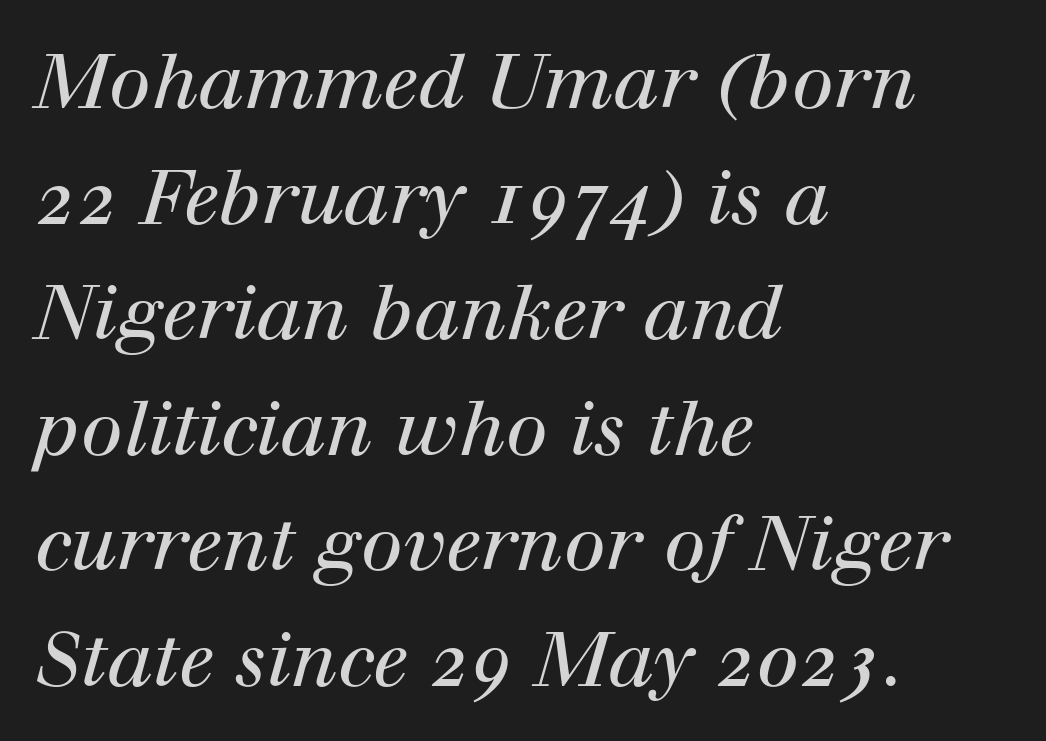
The image shows 76 px regular-weight serif type, italic (leaning right); set left-aligned, normal line spacing (1.52x), normal letter spacing, not underlined; high stroke contrast and a medium x-height.
